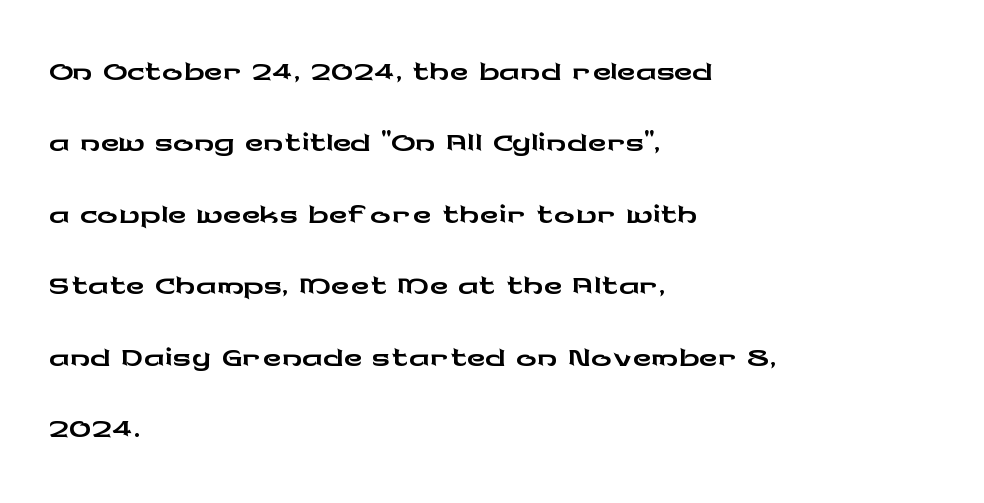
Q: Is the text italic (slanted)? A: No, it is upright.
Q: Is the typeface a serif or a sans-serif typeface? A: Sans-serif.
Q: Is the text underlined? A: No.
Q: How is the paragraph aligned? A: Left-aligned.
Q: Is the spacing between letters normal or unusually wide? A: Normal.
Q: Is the spacing between lines tight, normal or loose? A: Normal.
Q: Width (condensed, normal, or wide)? A: Wide.
Q: Stroke contrast? A: Low.
Q: x-height? A: Medium.
Q: Monospaced? A: No.
